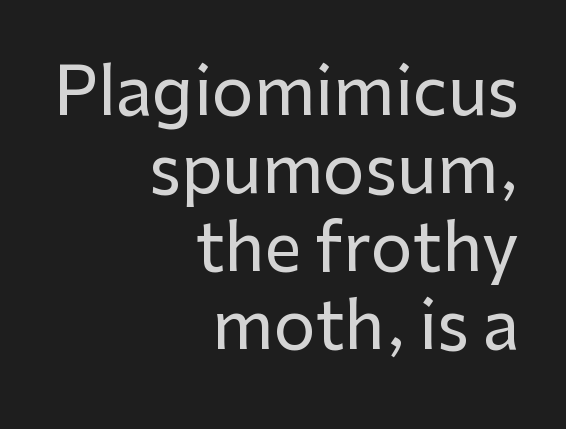
Just letters on the line, the space beneath them empty. These lines are set flush right with a ragged left edge. No feet cap the strokes, marking this as sans-serif type. The lettering stays uniformly vertical, giving the passage a roman look. No extra tracking has been applied to these lines. Is this a fixed-width face? No — the glyphs have proportional, varying widths.
